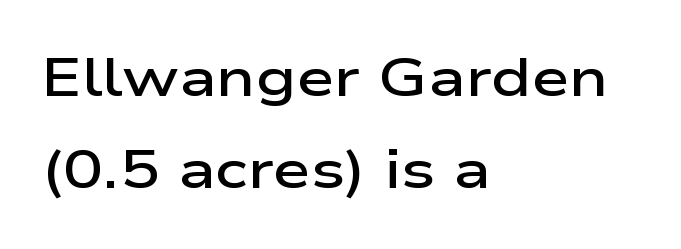
{"serif": "no", "italic": "no", "bold": "semi", "weight": "semibold", "width": "wide", "stroke_contrast": "low", "x_height": "medium", "monospaced": "no", "underline": "no", "align": "left", "line_spacing": "normal", "line_spacing_ratio": 1.7, "letter_spacing": "normal", "letter_spacing_em": 0.0, "glyph_px": 54}
